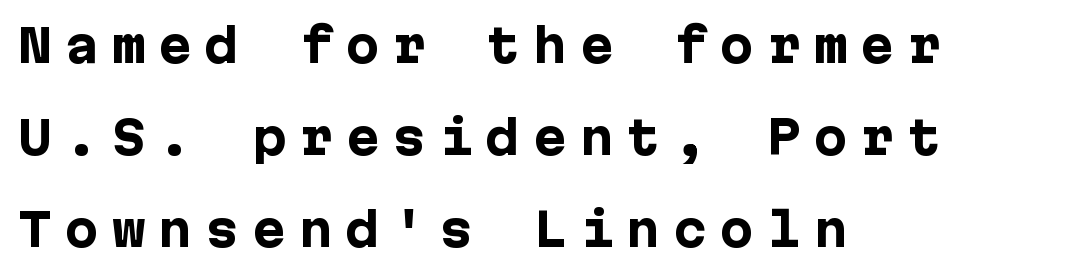
{"serif": "no", "italic": "no", "bold": "yes", "weight": "heavy", "width": "normal", "stroke_contrast": "low", "x_height": "medium", "underline": "no", "align": "left", "line_spacing": "loose", "line_spacing_ratio": 2.05, "letter_spacing": "wide", "letter_spacing_em": 0.29, "glyph_px": 45}
